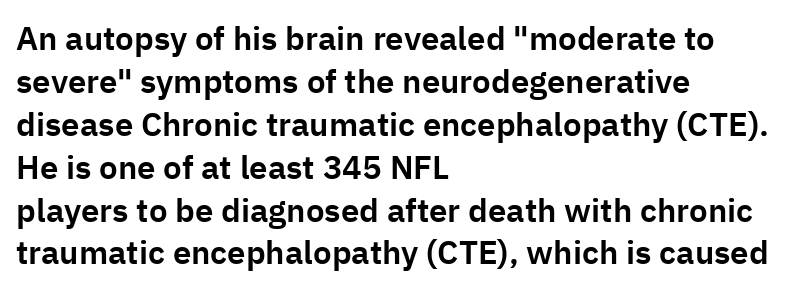
Think of a printed novel: that variable character pitch is what you see here. How would I describe the line gaps? Plain and ordinary. A typesetter would mark this as roman, not italic. Nope, no serifs anywhere on these letters.
